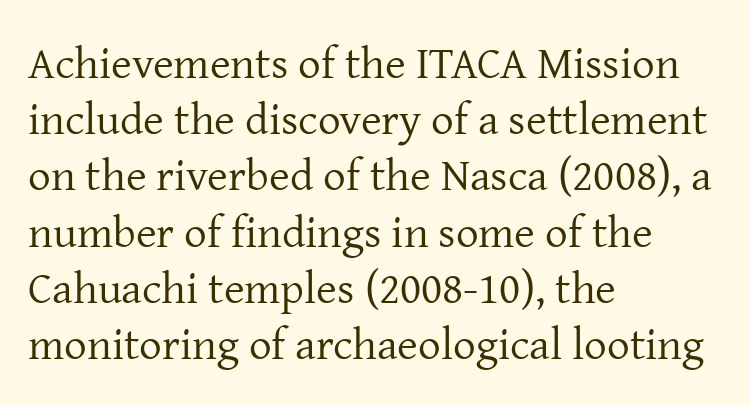
The image shows 45 px regular-weight serif type, upright; set left-aligned, normal line spacing (1.25x), normal letter spacing, not underlined; low stroke contrast and a medium x-height.
